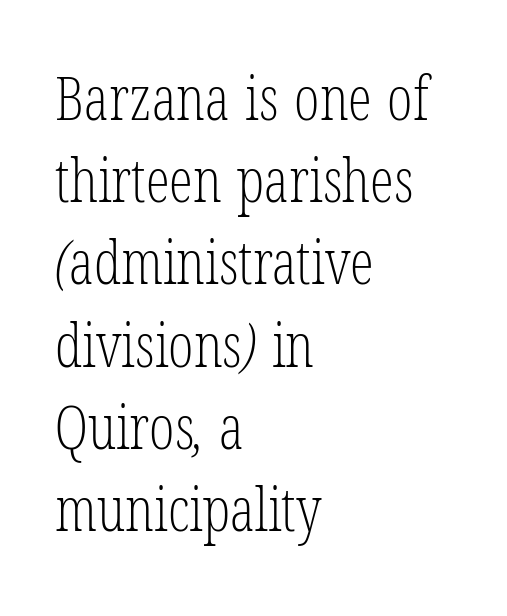
{"serif": "yes", "bold": "no", "weight": "light", "width": "condensed", "stroke_contrast": "low", "x_height": "medium", "monospaced": "no", "underline": "no", "align": "left", "line_spacing": "normal", "line_spacing_ratio": 1.37, "letter_spacing": "normal", "letter_spacing_em": 0.0, "glyph_px": 60}
